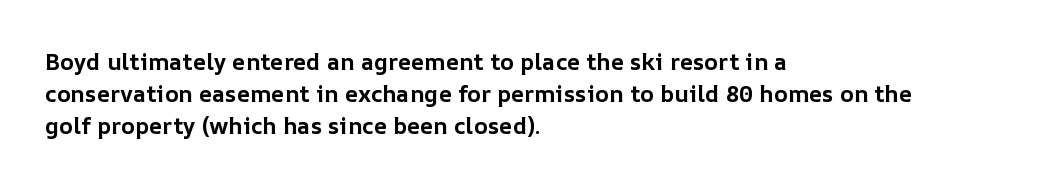
Compared with typical paragraphs, the rows here are spaced about the same. In terms of posture, this sample is upright. You'd pick this weight for a headline — it's a proper bold. Typeset ragged right — the left edge is the straight one.
